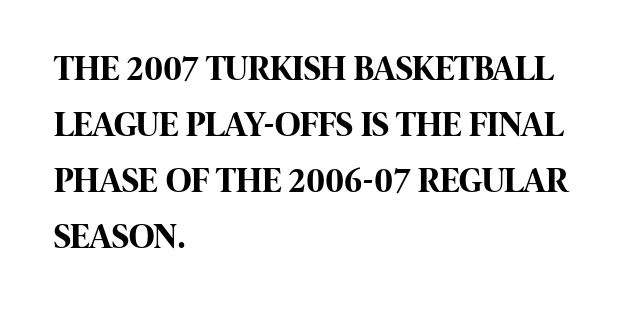
Does the leading feel generous? No, just average. Here the glyphs are tracked normally, forming tight word shapes. Heft: maximum for text — a bold. Short and long lines alike share a common starting point at left.
